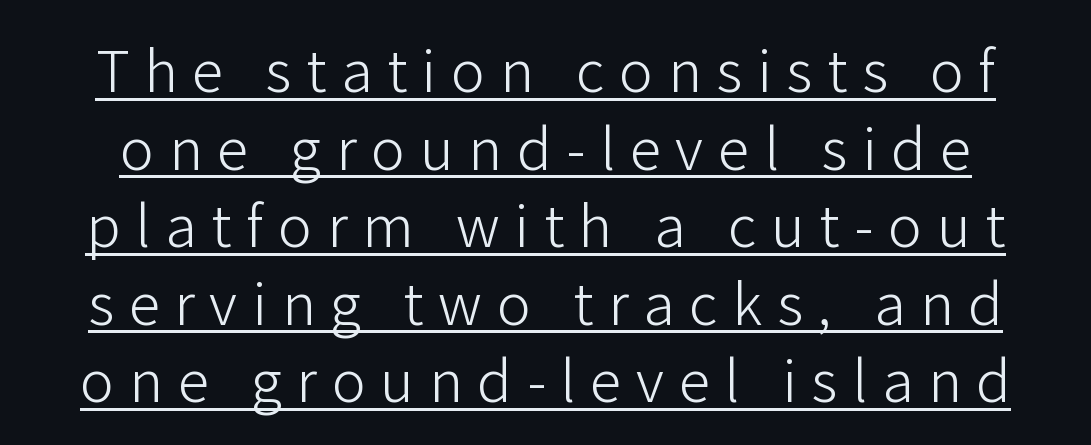
The image shows 57 px light sans-serif type, upright; set normal line spacing (1.36x), unusually wide letter spacing (+0.26 em), underlined; low stroke contrast and a medium x-height.
